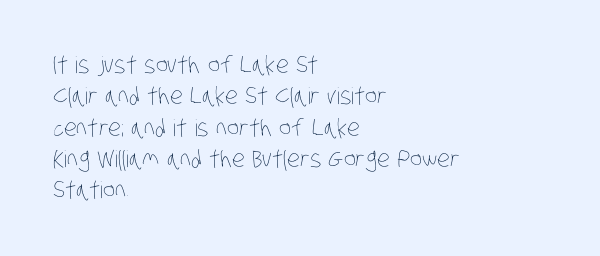
The line texture is even and compact thanks to regular tracking. The passage shown is not underscored anywhere. The typeface has the unassuming heft of standard copy or less. The rendering anchors every line to the left-hand side.
